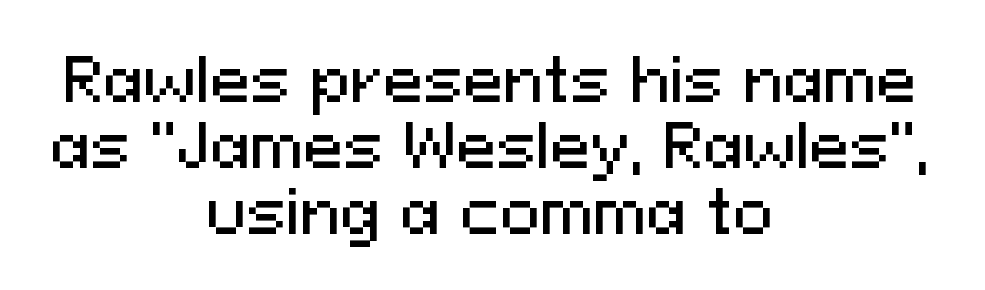
The image shows 60 px sans-serif type, upright; set centered, tight line spacing (1.1x), normal letter spacing, not underlined; medium stroke contrast and a medium x-height.
